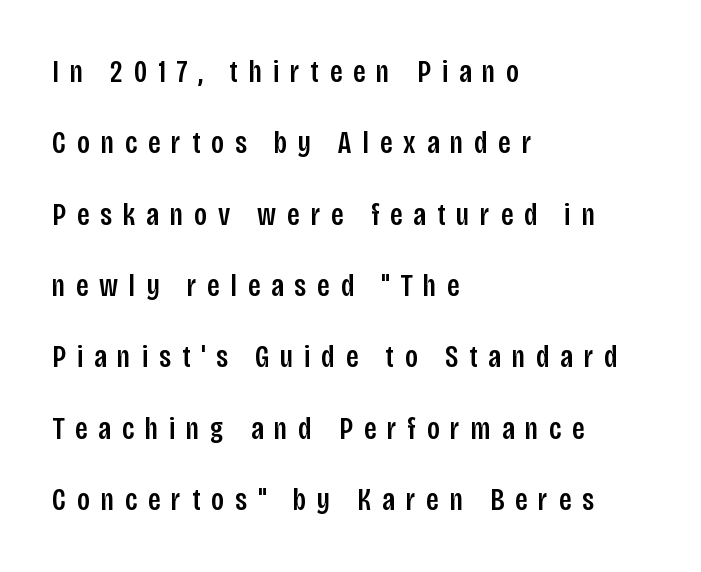
Q: Is the text italic (slanted)? A: No, it is upright.
Q: Is the typeface a serif or a sans-serif typeface? A: Sans-serif.
Q: Is the text underlined? A: No.
Q: How is the paragraph aligned? A: Left-aligned.
Q: Is the spacing between letters normal or unusually wide? A: Unusually wide.
Q: Is the spacing between lines tight, normal or loose? A: Loose.
Q: Width (condensed, normal, or wide)? A: Condensed.
Q: Stroke contrast? A: Low.
Q: x-height? A: Large.
Q: Monospaced? A: No.
